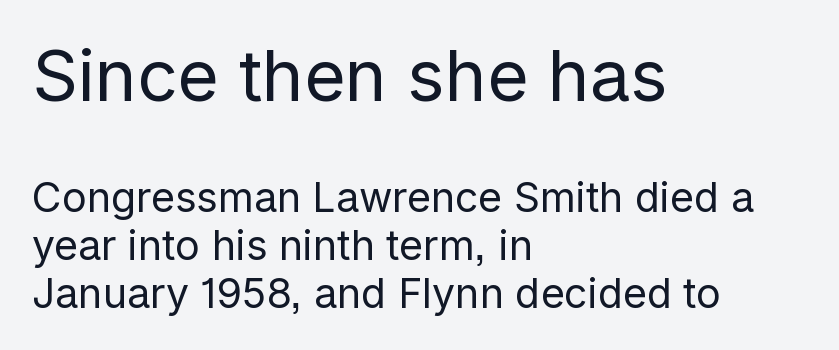
Q: Is the text bold? A: No.
Q: Is the text italic (slanted)? A: No, it is upright.
Q: Is the typeface a serif or a sans-serif typeface? A: Sans-serif.
Q: Is the text underlined? A: No.
Q: How is the paragraph aligned? A: Left-aligned.
Q: Is the spacing between letters normal or unusually wide? A: Normal.
Q: Which block of text is set in a larger size, the first (top) or the second (bottom)? A: The first (top) one.
Q: Width (condensed, normal, or wide)? A: Normal.
Q: Stroke contrast? A: Low.
Q: x-height? A: Medium.
Q: Monospaced? A: No.
